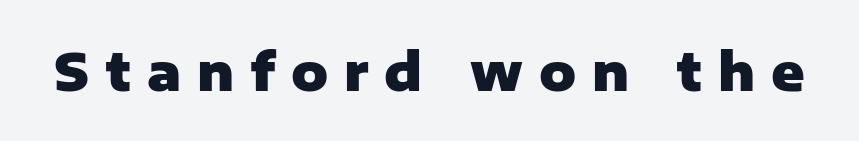
The image shows 51 px heavy sans-serif type, upright; set unusually wide letter spacing (+0.31 em), not underlined; low stroke contrast and a medium x-height.
